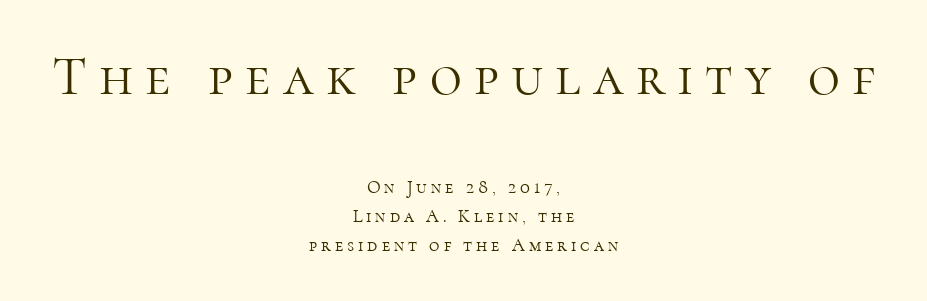
{"serif": "yes", "italic": "no", "bold": "no", "weight": "light", "width": "normal", "stroke_contrast": "high", "x_height": "medium", "monospaced": "no", "underline": "no", "align": "center", "line_spacing": "normal", "line_spacing_ratio": 1.62, "letter_spacing": "wide", "letter_spacing_em": 0.22, "larger_block": "first", "size_ratio": 3.06, "glyph_px": 55}
